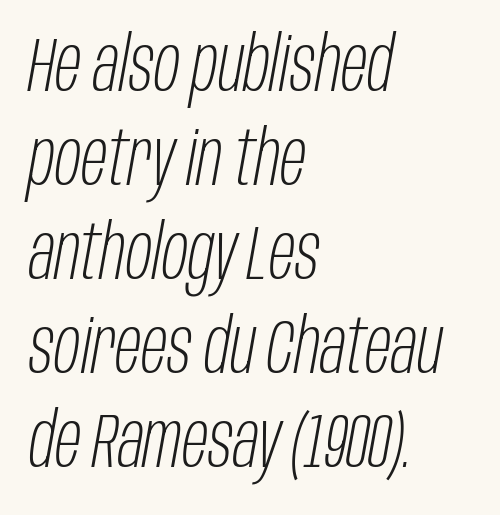
{"italic": "yes", "lean": "right", "slant_degrees": 10, "bold": "no", "weight": "light", "width": "condensed", "stroke_contrast": "low", "x_height": "large", "monospaced": "no", "underline": "no", "align": "left", "line_spacing_ratio": 1.22, "letter_spacing": "normal", "letter_spacing_em": 0.0, "glyph_px": 77}
